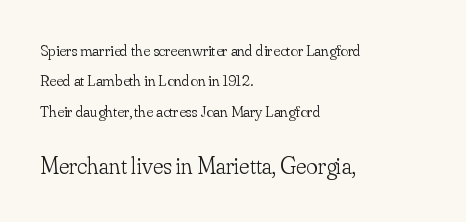
Q: Is the text bold? A: No.
Q: Is the text italic (slanted)? A: No, it is upright.
Q: Is the text underlined? A: No.
Q: How is the paragraph aligned? A: Left-aligned.
Q: Is the spacing between letters normal or unusually wide? A: Normal.
Q: Is the spacing between lines tight, normal or loose? A: Loose.
Q: Which block of text is set in a larger size, the first (top) or the second (bottom)? A: The second (bottom) one.
